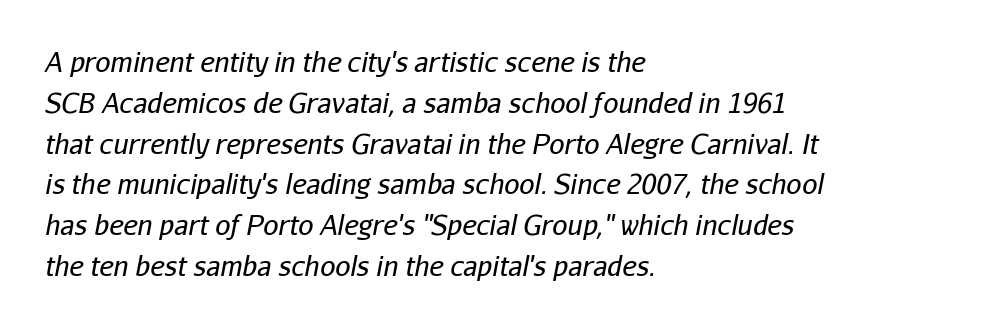
This rendering leaves character spacing at its baseline value. Counters stay open thanks to moderate or lighter strokes. The leading is moderate, giving the passage an even texture. A bare baseline throughout the passage.
